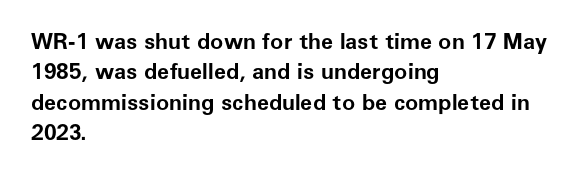
{"italic": "no", "bold": "yes", "underline": "no", "align": "left", "line_spacing": "normal", "line_spacing_ratio": 1.38, "letter_spacing": "normal", "letter_spacing_em": 0.0, "glyph_px": 22}
